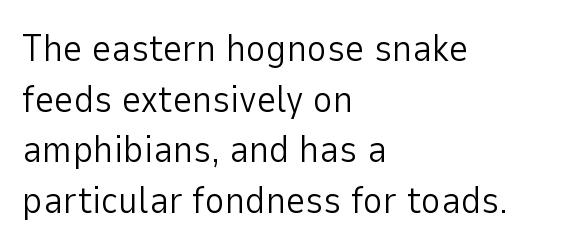
Q: Is the text bold? A: No.
Q: Is the text italic (slanted)? A: No, it is upright.
Q: Is the typeface a serif or a sans-serif typeface? A: Sans-serif.
Q: Is the text underlined? A: No.
Q: How is the paragraph aligned? A: Left-aligned.
Q: Is the spacing between letters normal or unusually wide? A: Normal.
Q: Is the spacing between lines tight, normal or loose? A: Normal.
Q: Width (condensed, normal, or wide)? A: Normal.
Q: Stroke contrast? A: Low.
Q: x-height? A: Medium.
Q: Monospaced? A: No.
